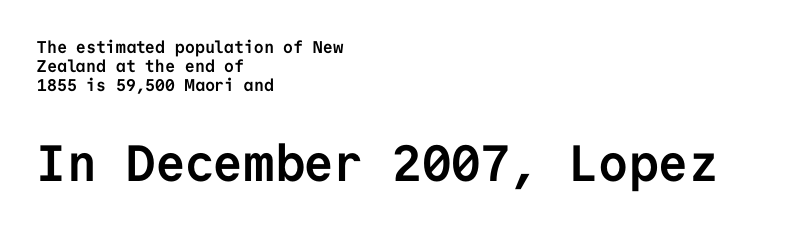
The image shows 51 px semibold sans-serif type, upright, monospaced; set left-aligned, tight line spacing (1.13x), normal letter spacing, not underlined; the second (bottom) block is 3.0x larger; low stroke contrast and a medium x-height.
